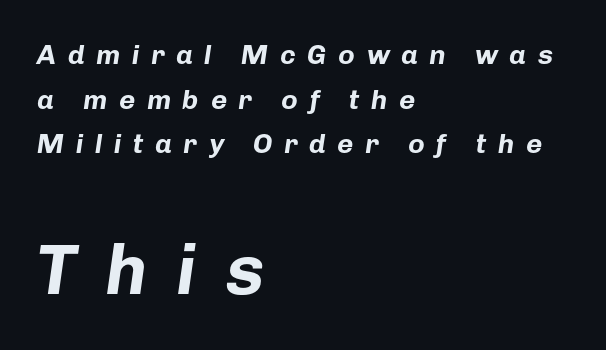
{"italic": "yes", "lean": "right", "slant_degrees": 8, "bold": "yes", "weight": "bold", "width": "normal", "stroke_contrast": "low", "x_height": "medium", "monospaced": "no", "underline": "no", "align": "left", "line_spacing": "normal", "line_spacing_ratio": 1.59, "letter_spacing": "wide", "letter_spacing_em": 0.41, "larger_block": "second", "size_ratio": 2.54, "glyph_px": 71}
